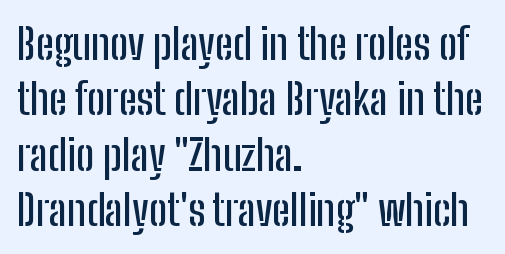
Q: Is the text italic (slanted)? A: No, it is upright.
Q: Is the typeface a serif or a sans-serif typeface? A: Sans-serif.
Q: Is the text underlined? A: No.
Q: How is the paragraph aligned? A: Left-aligned.
Q: Is the spacing between letters normal or unusually wide? A: Normal.
Q: Is the spacing between lines tight, normal or loose? A: Normal.
Q: Width (condensed, normal, or wide)? A: Condensed.
Q: Stroke contrast? A: Low.
Q: x-height? A: Medium.
Q: Monospaced? A: No.
